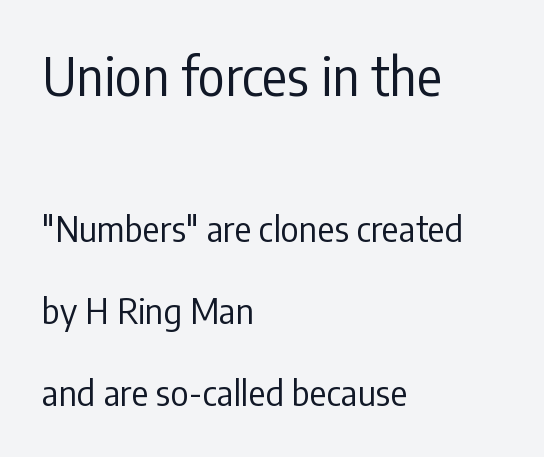
The paragraph shown leans on its left margin. The passage shown is typed in a proportional face where columns would drift. Size contrast runs from large at the top to small at the bottom. Descenders are the only things crossing below the line.
